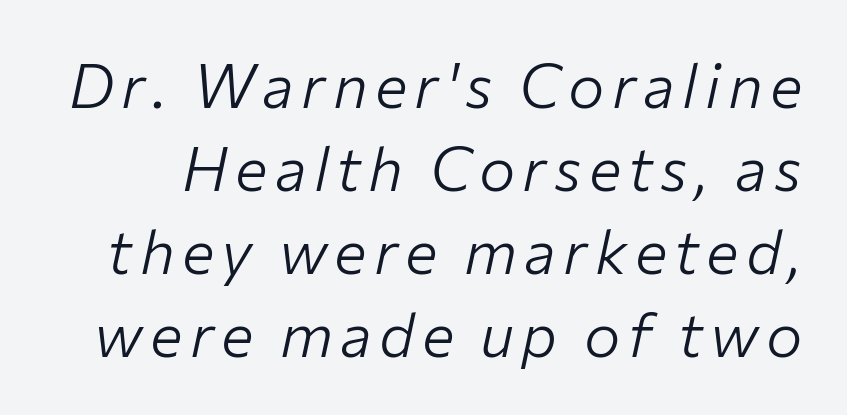
{"italic": "yes", "lean": "right", "slant_degrees": 12, "bold": "no", "weight": "light", "width": "normal", "stroke_contrast": "low", "x_height": "medium", "monospaced": "no", "underline": "no", "line_spacing": "normal", "line_spacing_ratio": 1.36, "glyph_px": 61}
